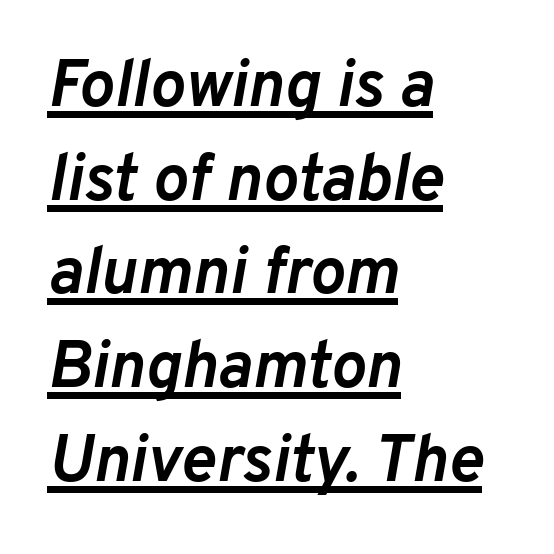
{"italic": "yes", "lean": "right", "slant_degrees": 10, "bold": "yes", "weight": "semibold", "width": "normal", "stroke_contrast": "low", "x_height": "medium", "monospaced": "no", "underline": "yes", "align": "left", "line_spacing": "normal", "line_spacing_ratio": 1.42, "letter_spacing": "normal", "letter_spacing_em": 0.0, "glyph_px": 66}
